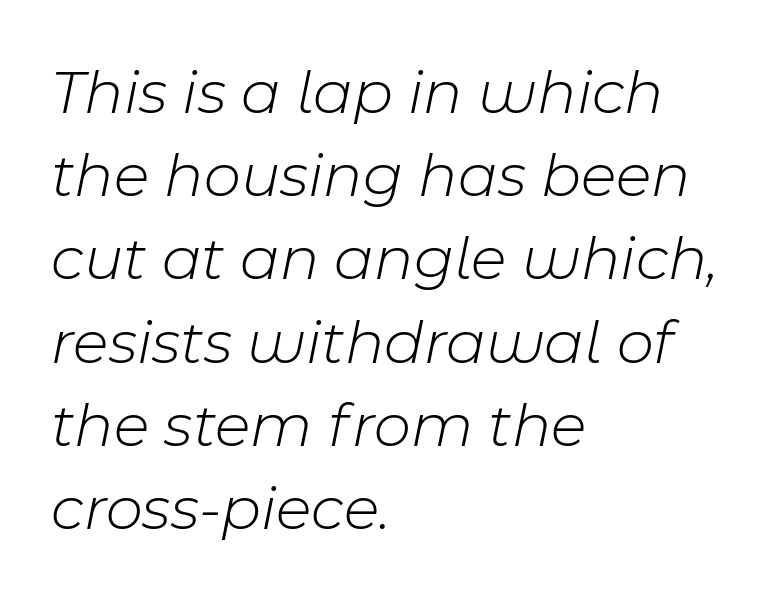
On a weight scale, this lands at 450 or below. The passage shown leans; its letterforms are oblique. Does extra space separate the letters? No, they use regular spacing. Descender tails drop into unmarked territory.
